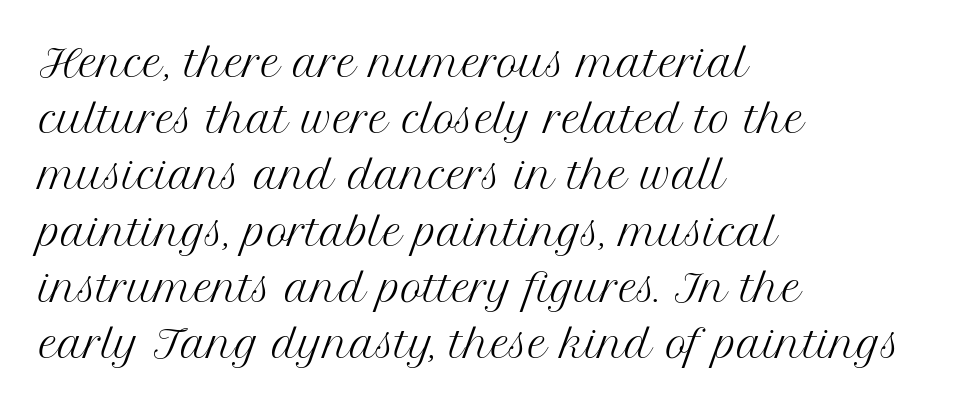
Q: Is the text bold? A: No.
Q: Is the text italic (slanted)? A: Yes.
Q: Is the text underlined? A: No.
Q: How is the paragraph aligned? A: Left-aligned.
Q: Is the spacing between letters normal or unusually wide? A: Normal.
Q: Is the spacing between lines tight, normal or loose? A: Normal.
Q: Width (condensed, normal, or wide)? A: Normal.
Q: Stroke contrast? A: Medium.
Q: x-height? A: Medium.
Q: Monospaced? A: No.
